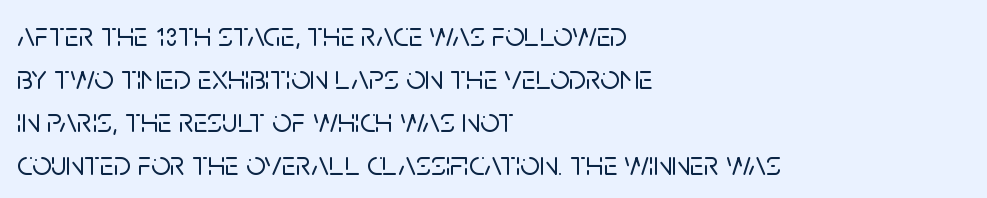
The image shows 34 px sans-serif type, upright; set left-aligned, normal line spacing (1.26x), normal letter spacing, not underlined; low stroke contrast and a large x-height.
